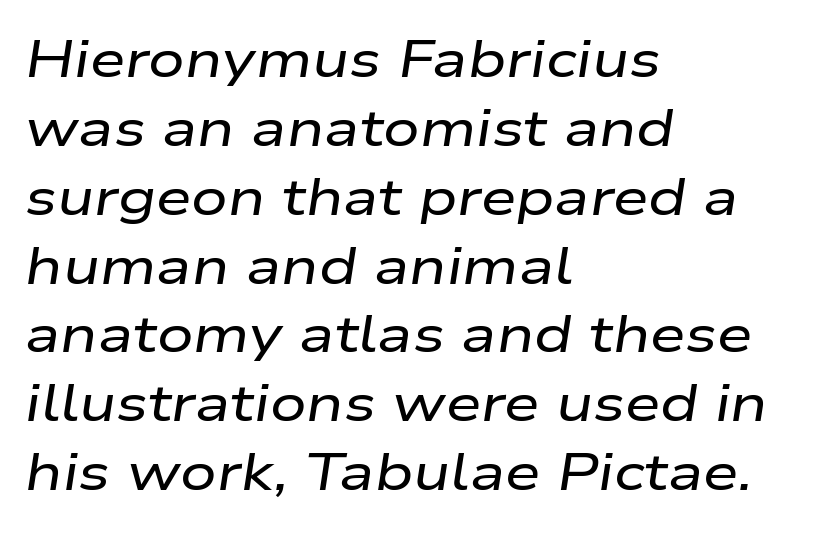
{"italic": "yes", "lean": "right", "slant_degrees": 9, "width": "wide", "stroke_contrast": "low", "x_height": "medium", "monospaced": "no", "underline": "no", "align": "left", "line_spacing": "normal", "line_spacing_ratio": 1.35, "letter_spacing": "normal", "letter_spacing_em": 0.0, "glyph_px": 51}
